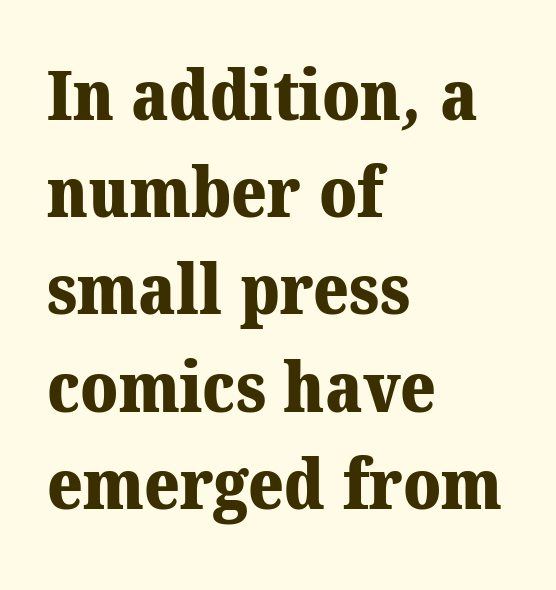
Classification — serif. These words are printed bold, with thick strokes throughout. The ragged edge is on the right, which tells us the setting is flush left. Rule under the text: the space is simply empty.
